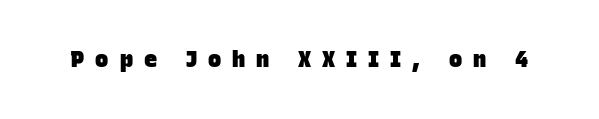
{"bold": "yes", "underline": "no", "letter_spacing": "wide", "letter_spacing_em": 0.5, "glyph_px": 22}
